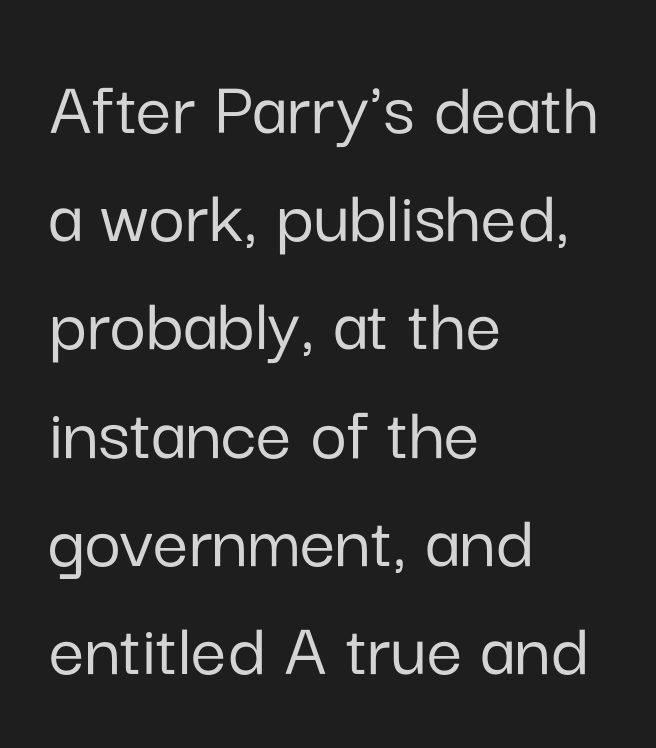
The face used here is proportionally spaced, like ordinary book or web type. Tall strokes in this sample are plumb rather than angled. Leftover space on each line is placed entirely after the last word. Successive baselines arrive at the customary interval. Serif or sans? Sans — the stroke terminals are bare.
